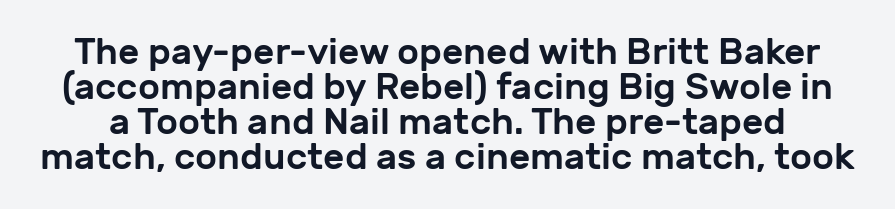
The image shows 37 px sans-serif type, upright; set tight line spacing (0.95x), normal letter spacing, not underlined; low stroke contrast and a medium x-height.
